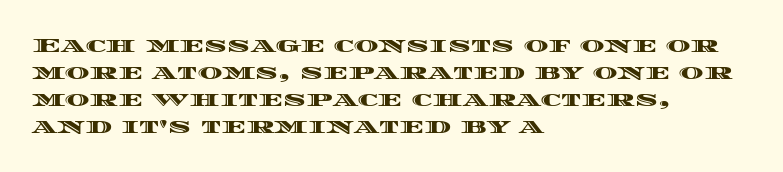
{"italic": "no", "underline": "no", "align": "left", "line_spacing": "normal", "line_spacing_ratio": 1.28, "letter_spacing": "normal", "letter_spacing_em": 0.0, "glyph_px": 21}
